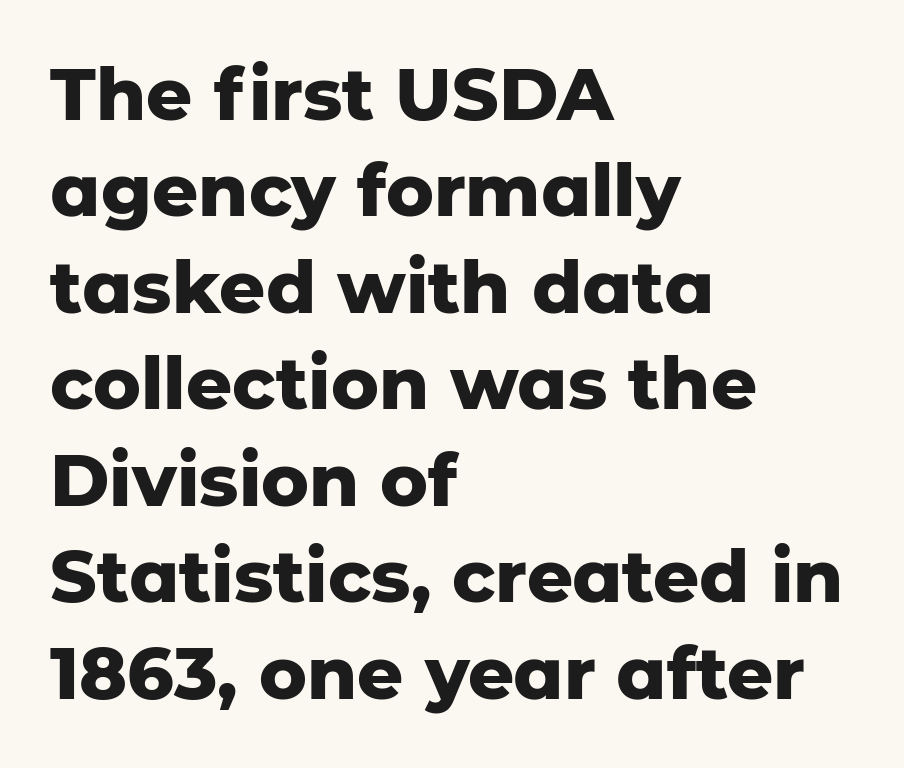
Regarding leading, the lines here are spaced in the standard way. Decoration check: the copy has no underline. Look at the stroke-to-counter ratio: heavy, a bold. Default kerning and tracking; the words read as compact shapes. Each letter's strokes conclude bluntly, with no projecting serifs. The lettering holds an erect, upright posture throughout.
